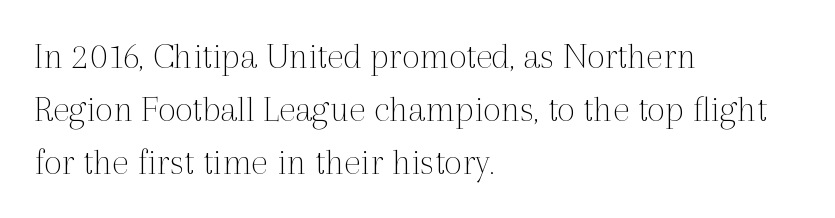
{"serif": "yes", "italic": "no", "bold": "no", "weight": "thin", "width": "normal", "x_height": "medium", "monospaced": "no", "underline": "no", "align": "left", "line_spacing": "normal", "line_spacing_ratio": 1.36, "letter_spacing": "normal", "letter_spacing_em": 0.0, "glyph_px": 39}
